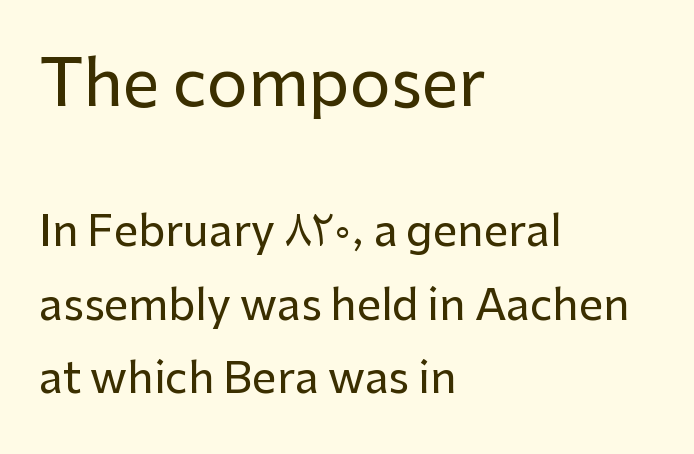
Q: Is the text italic (slanted)? A: No, it is upright.
Q: Is the typeface a serif or a sans-serif typeface? A: Sans-serif.
Q: Is the text underlined? A: No.
Q: How is the paragraph aligned? A: Left-aligned.
Q: Is the spacing between letters normal or unusually wide? A: Normal.
Q: Is the spacing between lines tight, normal or loose? A: Normal.
Q: Which block of text is set in a larger size, the first (top) or the second (bottom)? A: The first (top) one.
Q: Width (condensed, normal, or wide)? A: Normal.
Q: Stroke contrast? A: Low.
Q: x-height? A: Medium.
Q: Monospaced? A: No.
